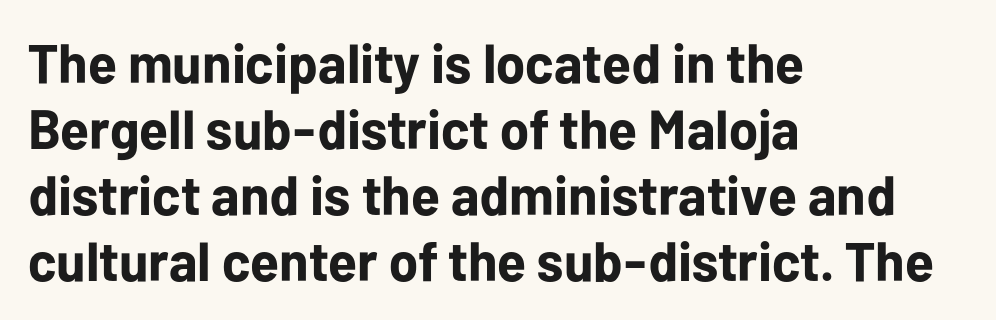
The image shows 55 px bold sans-serif type, upright; set left-aligned, line spacing 1.2x, normal letter spacing, not underlined; low stroke contrast and a medium x-height.
